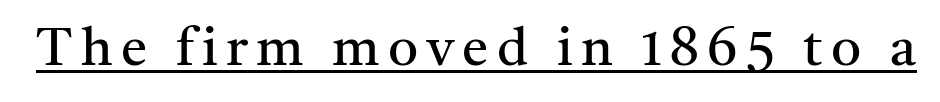
The characters display serif detailing at their extremities. The font is comparable to plain body text, perhaps lighter. Character widths vary here, with narrow letters taking less room than wide ones. Check the space under the baseline: a stroke is drawn there.
